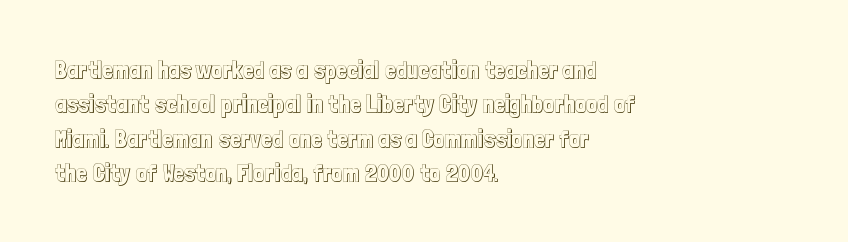
The rows are spaced the way most documents space them. Italic: no, the glyphs are upright roman. Reading down the block, your eye returns to a fixed left position each line. The words here are not underlined. Nothing unusual about the tracking: characters are spaced as the font intends.
